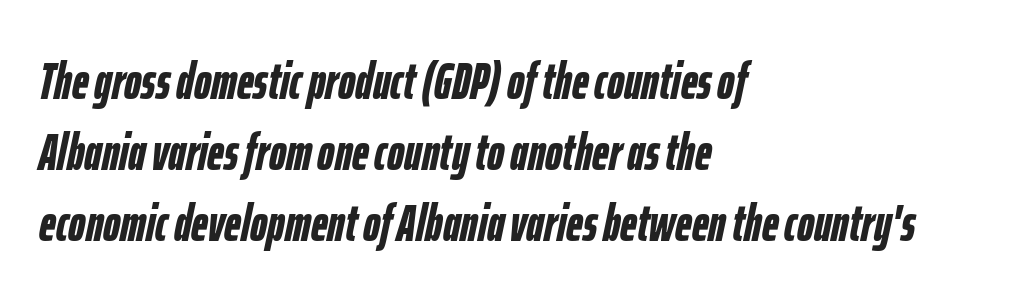
The rendering applies a slant to the glyphs. There is no visible air inserted between adjacent glyphs. One-word summary of the alignment: left. Chunky letters — that's bold for sure. Think of a printed novel: that variable character pitch is what you see here. Rows of type keep a routine distance in the vertical direction.
